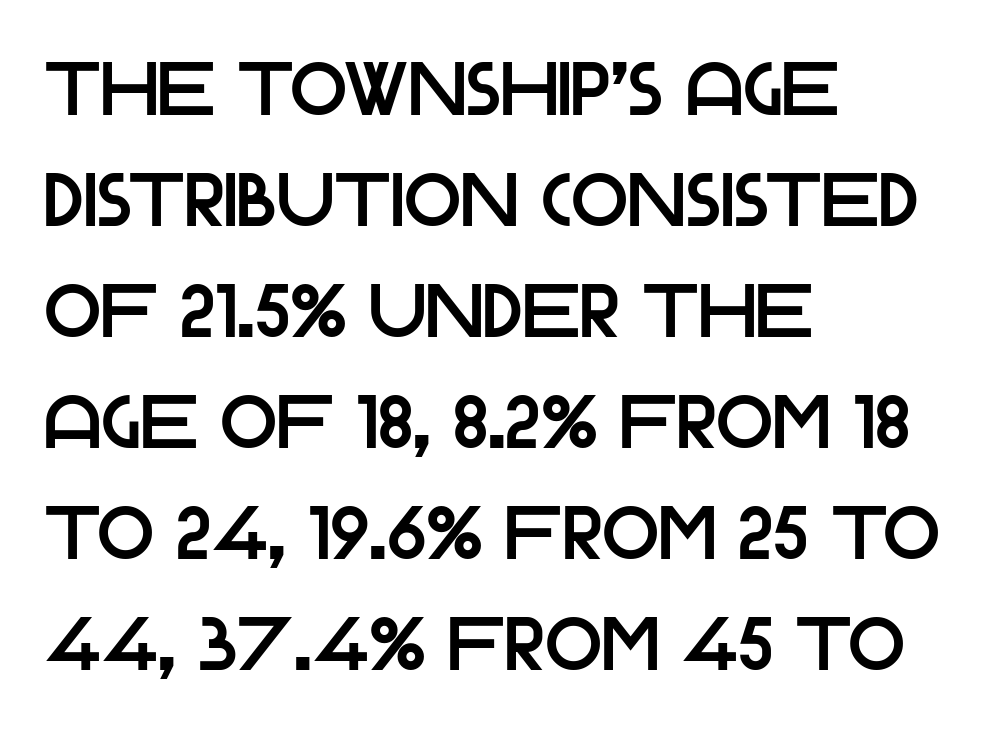
{"serif": "no", "italic": "no", "width": "normal", "stroke_contrast": "low", "x_height": "large", "monospaced": "no", "underline": "no", "align": "left", "line_spacing": "normal", "line_spacing_ratio": 1.48, "letter_spacing": "normal", "letter_spacing_em": 0.0, "glyph_px": 75}
